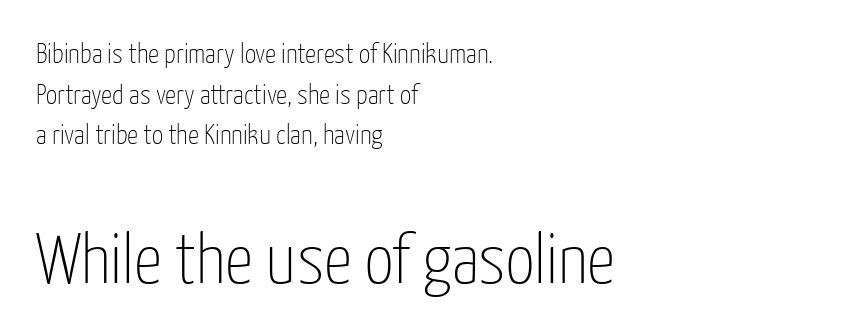
The image shows 71 px thin, condensed sans-serif type, upright; set left-aligned, normal line spacing (1.45x), normal letter spacing, not underlined; the second (bottom) block is 2.54x larger; low stroke contrast and a medium x-height.
